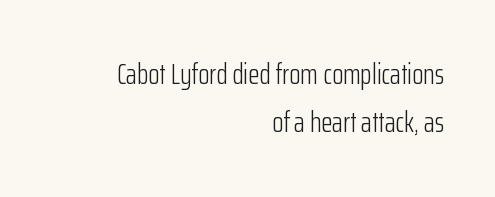
The image shows 29 px light, condensed sans-serif type, upright; set right-aligned, normal line spacing (1.67x), normal letter spacing, not underlined; low stroke contrast and a medium x-height.
